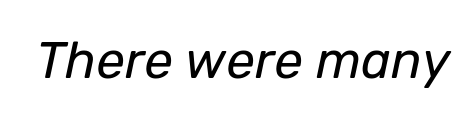
The letters look calm and open, with moderate or lighter stems. Characters follow at the spacing the type designer built in. Lines of text with bare space underneath. The face used here has a pronounced slope to its letters. Spacing verdict: proportional, widths tailored to each character.
